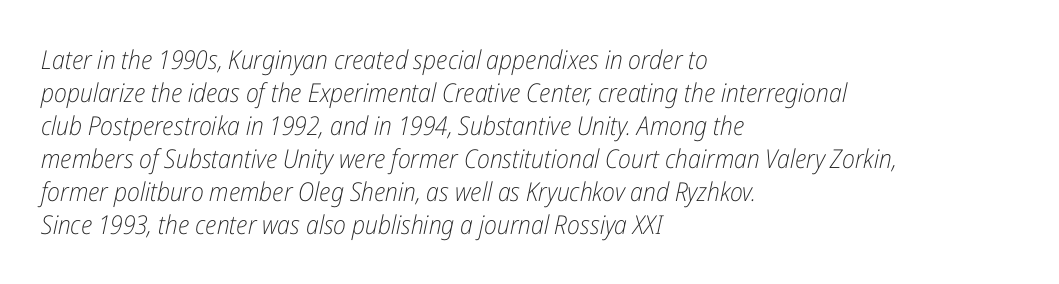
The image shows 26 px text type, italic (leaning right); set left-aligned, normal line spacing (1.27x), normal letter spacing, not underlined.
